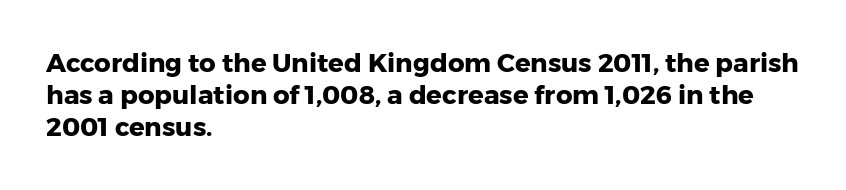
Q: Is the text bold? A: Yes.
Q: Is the text italic (slanted)? A: No, it is upright.
Q: Is the text underlined? A: No.
Q: How is the paragraph aligned? A: Left-aligned.
Q: Is the spacing between letters normal or unusually wide? A: Normal.
